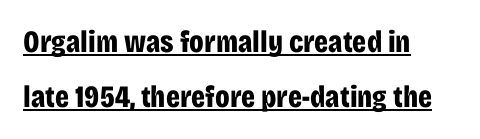
{"serif": "no", "italic": "no", "bold": "yes", "weight": "bold", "width": "condensed", "stroke_contrast": "low", "x_height": "large", "monospaced": "no", "underline": "yes", "align": "left", "line_spacing_ratio": 1.76, "letter_spacing": "normal", "letter_spacing_em": 0.0, "glyph_px": 31}
